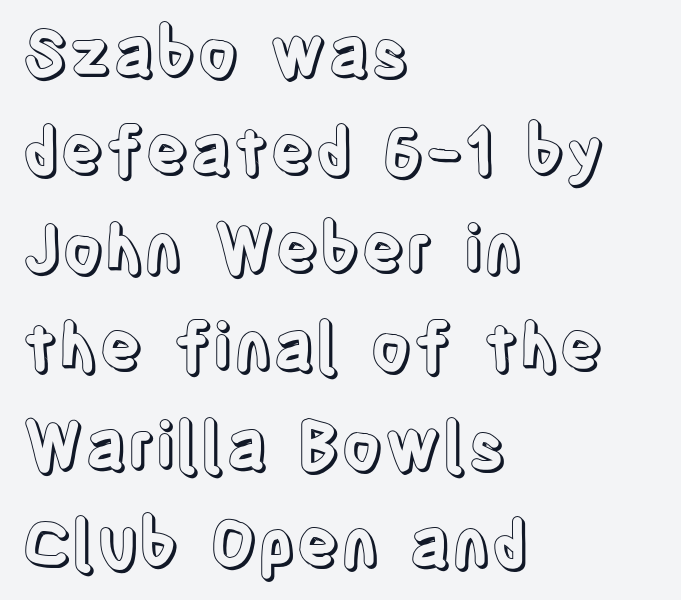
The image shows 65 px condensed type, upright; set left-aligned, normal line spacing (1.51x), normal letter spacing, not underlined; a large x-height.
